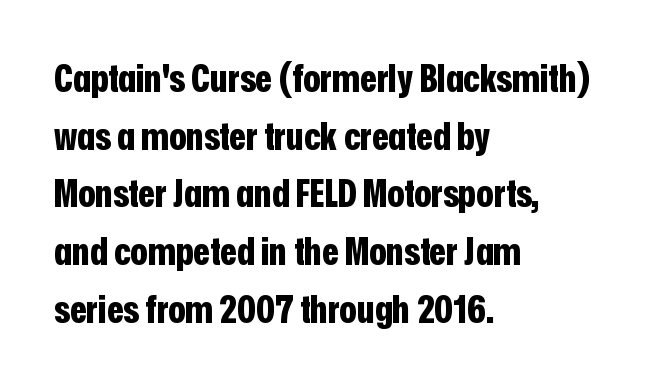
Rule under the text: the space is simply empty. Every character sits straight up, as roman type does. Look at the tracking — it's just the regular setting, nothing added. In terms of weight, the rendering is a true, heavy bold. The setting favours the left margin, as ordinary paragraphs usually do. This rendering employs a face without finishing strokes, i.e., a sans-serif.
